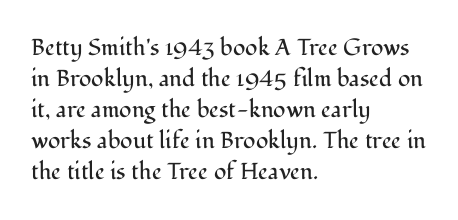
Posture: upright roman. The ragged edge is on the right, which tells us the setting is flush left. Reading down the column, the eye jumps a familiar distance to each next line. The specimen omits any rule beneath the text block's lines. The face looks like a standard text weight, possibly lighter.
